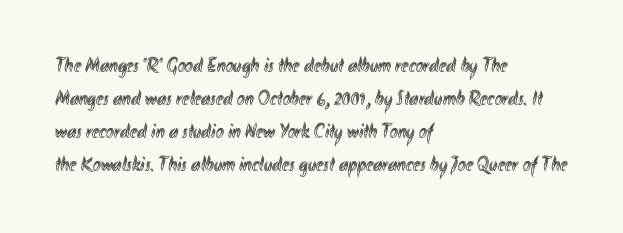
Q: Is the text italic (slanted)? A: Yes.
Q: Is the text underlined? A: No.
Q: How is the paragraph aligned? A: Left-aligned.
Q: Is the spacing between letters normal or unusually wide? A: Normal.
Q: Is the spacing between lines tight, normal or loose? A: Normal.
